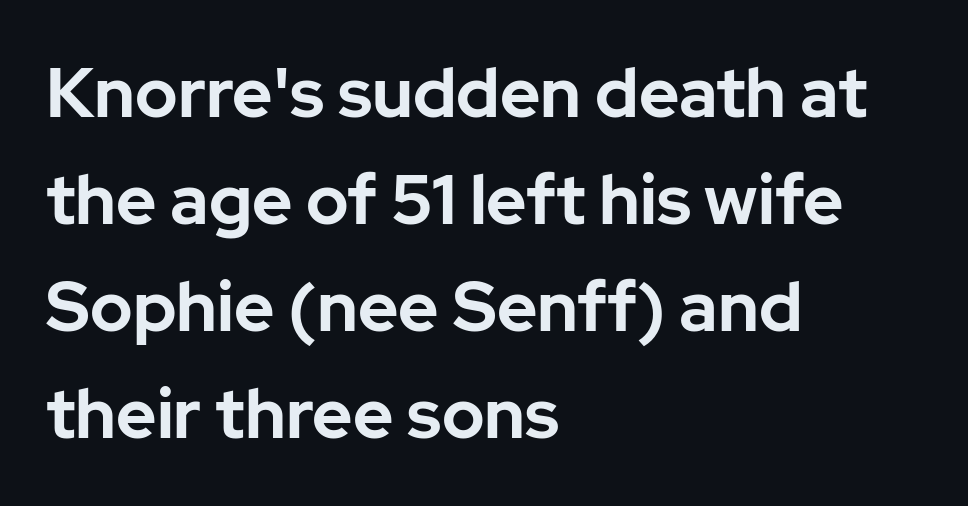
The specimen reads as upright at a glance. Where is the straight margin? On the left. The space beneath each line is pristine and unruled. Vertically, the passage feels balanced, rows spaced as you'd expect.
